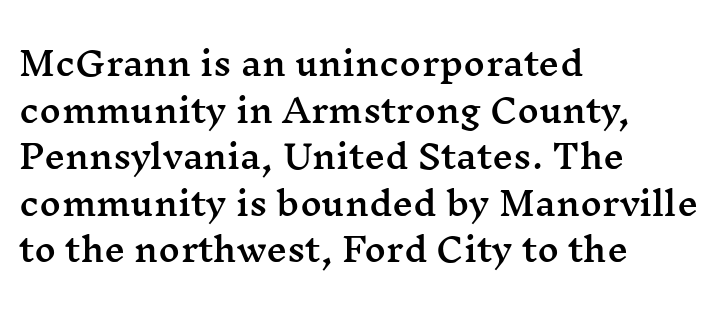
Unlike italic type, these characters show no tilt at all. Here the designer chose a conventional face with non-uniform glyph widths. The space directly below the letters is spotless. The compositor pushed each line to the left boundary. Spacing between characters is what you'd get straight out of the box.
